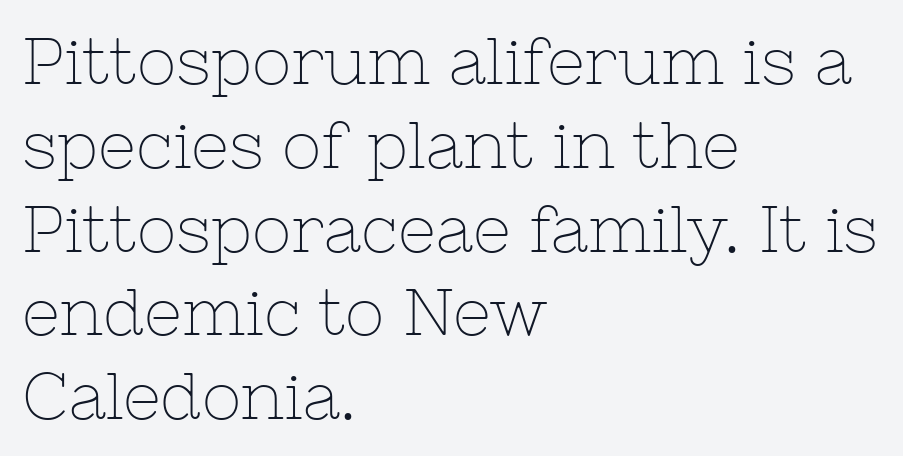
{"serif": "yes", "italic": "no", "bold": "no", "weight": "thin", "width": "normal", "stroke_contrast": "low", "x_height": "medium", "monospaced": "no", "underline": "no", "align": "left", "line_spacing": "normal", "line_spacing_ratio": 1.27, "letter_spacing": "normal", "letter_spacing_em": 0.0, "glyph_px": 66}
